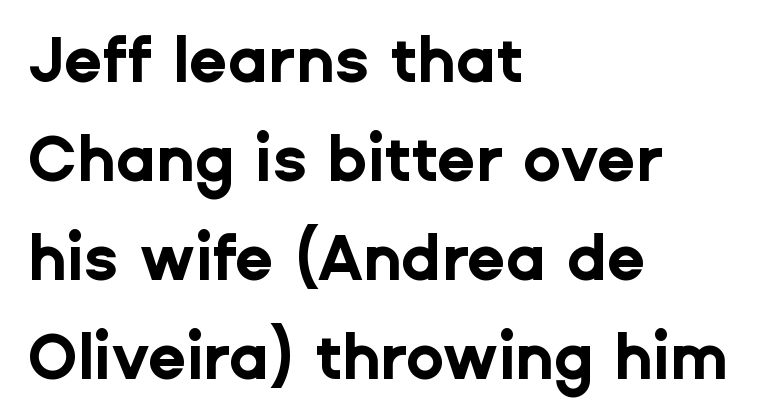
The face used here is a sans, in the tradition of grotesques and geometrics. Character widths vary here, with narrow letters taking less room than wide ones. The gaps between neighbouring characters are ordinary and unremarkable. The line-height multiplier appears to be the usual default. Rule under the text: the space is simply empty.
